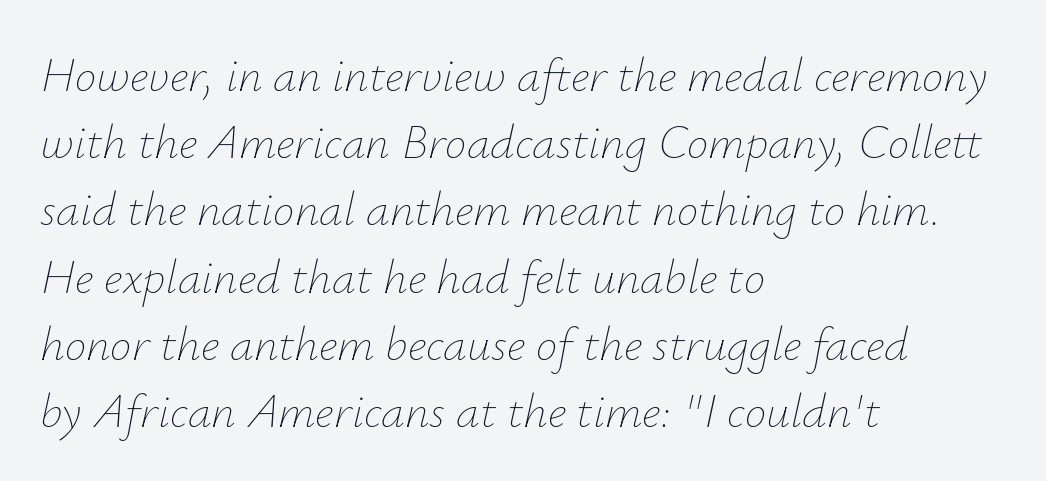
The image shows 48 px thin type, italic (leaning right); set left-aligned, normal line spacing (1.4x), normal letter spacing, not underlined; low stroke contrast and a small x-height.
